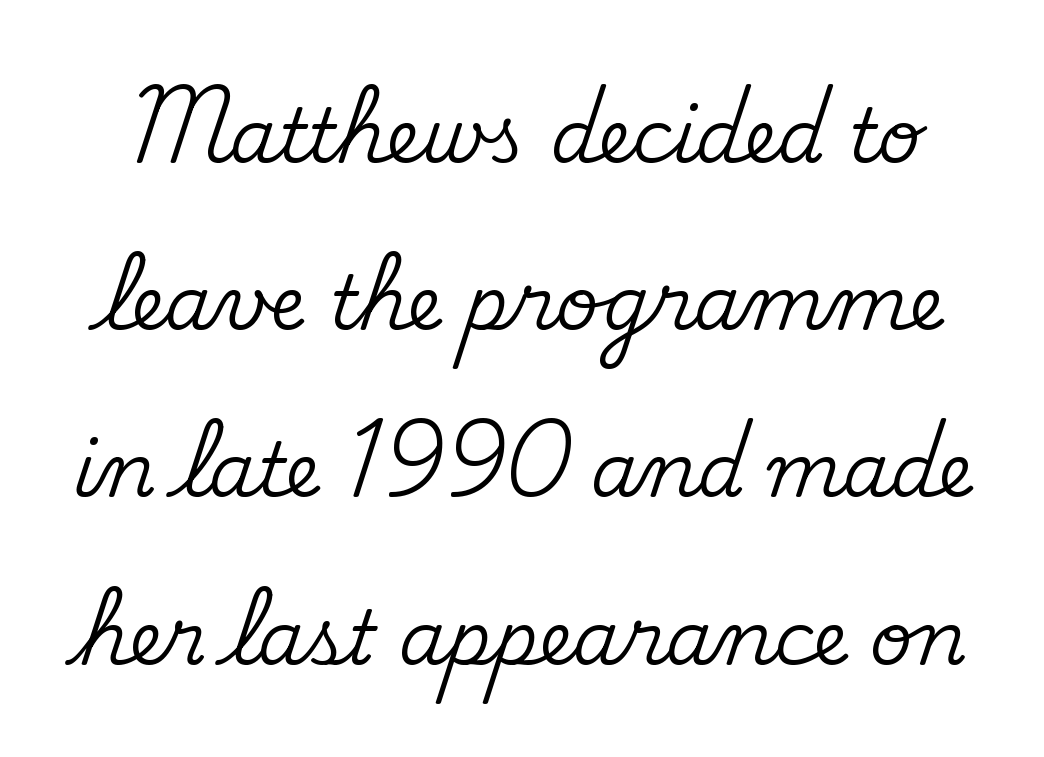
{"width": "normal", "stroke_contrast": "medium", "x_height": "small", "monospaced": "no", "underline": "no", "line_spacing": "loose", "line_spacing_ratio": 2.23, "letter_spacing": "normal", "letter_spacing_em": 0.0, "glyph_px": 75}
